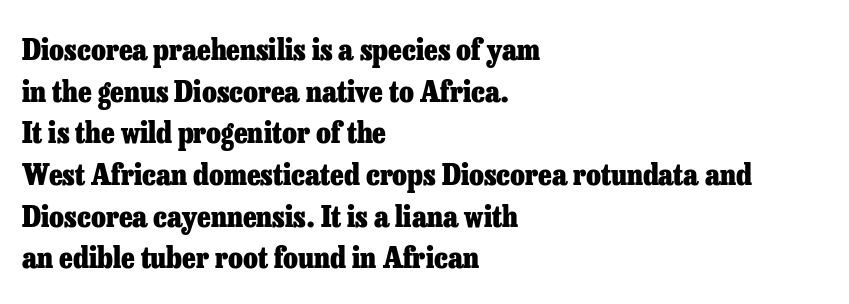
Q: Is the text bold? A: Yes.
Q: Is the text italic (slanted)? A: No, it is upright.
Q: Is the typeface a serif or a sans-serif typeface? A: Serif.
Q: Is the text underlined? A: No.
Q: How is the paragraph aligned? A: Left-aligned.
Q: Is the spacing between letters normal or unusually wide? A: Normal.
Q: Is the spacing between lines tight, normal or loose? A: Normal.
Q: Width (condensed, normal, or wide)? A: Normal.
Q: Stroke contrast? A: Low.
Q: x-height? A: Medium.
Q: Monospaced? A: No.
